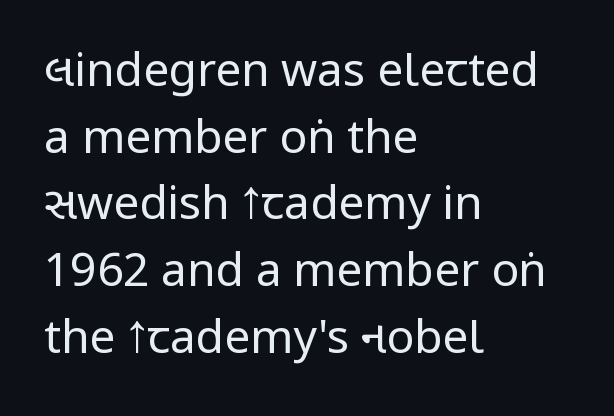
The image shows 46 px regular-weight, condensed sans-serif type, upright; set left-aligned, normal line spacing (1.45x), normal letter spacing, not underlined; low stroke contrast and a large x-height.
